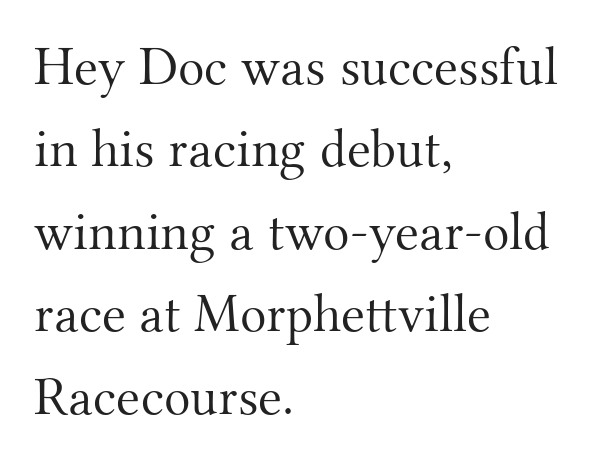
{"serif": "yes", "italic": "no", "bold": "no", "weight": "light", "width": "normal", "stroke_contrast": "medium", "x_height": "small", "monospaced": "no", "underline": "no", "align": "left", "line_spacing": "normal", "line_spacing_ratio": 1.5, "letter_spacing": "normal", "letter_spacing_em": 0.0, "glyph_px": 55}
